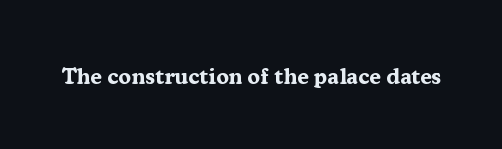
{"italic": "no", "bold": "yes", "underline": "no", "letter_spacing": "normal", "letter_spacing_em": 0.0, "glyph_px": 23}
